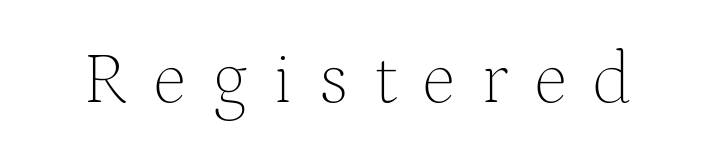
{"serif": "yes", "italic": "no", "bold": "no", "weight": "thin", "width": "normal", "stroke_contrast": "medium", "x_height": "medium", "monospaced": "no", "underline": "no", "letter_spacing": "wide", "letter_spacing_em": 0.37, "glyph_px": 73}
